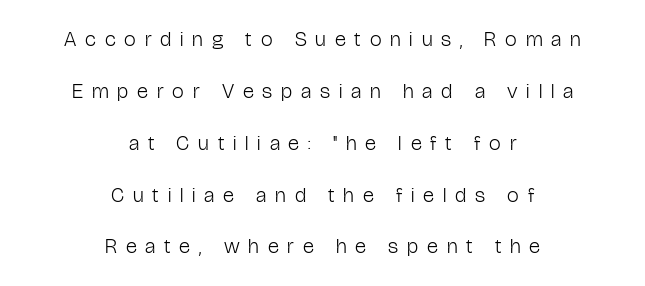
{"italic": "no", "bold": "no", "underline": "no", "align": "center", "line_spacing": "loose", "line_spacing_ratio": 2.47, "letter_spacing": "wide", "letter_spacing_em": 0.42, "glyph_px": 21}
